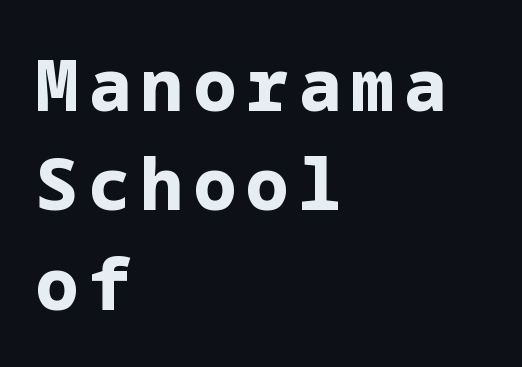
The image shows 70 px bold sans-serif type, upright; set left-aligned, normal line spacing (1.42x), not underlined; low stroke contrast and a medium x-height.
